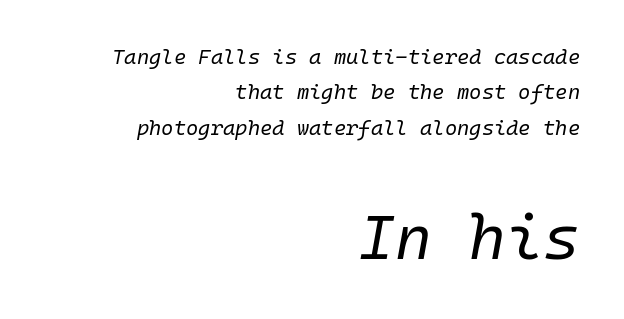
{"italic": "yes", "lean": "right", "slant_degrees": 10, "bold": "no", "weight": "regular", "width": "normal", "stroke_contrast": "low", "x_height": "medium", "monospaced": "yes", "underline": "no", "align": "right", "line_spacing": "normal", "line_spacing_ratio": 1.68, "letter_spacing": "normal", "letter_spacing_em": 0.0, "larger_block": "second", "size_ratio": 3.0, "glyph_px": 63}
